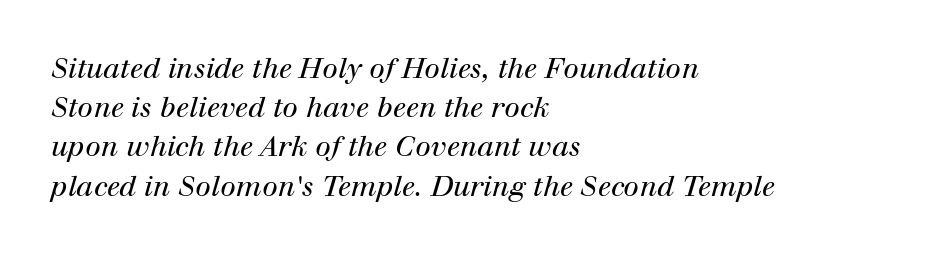
{"serif": "yes", "italic": "yes", "lean": "right", "slant_degrees": 12, "bold": "no", "weight": "regular", "width": "normal", "stroke_contrast": "high", "x_height": "medium", "monospaced": "no", "underline": "no", "align": "left", "line_spacing": "normal", "line_spacing_ratio": 1.4, "letter_spacing": "normal", "letter_spacing_em": 0.0, "glyph_px": 28}
